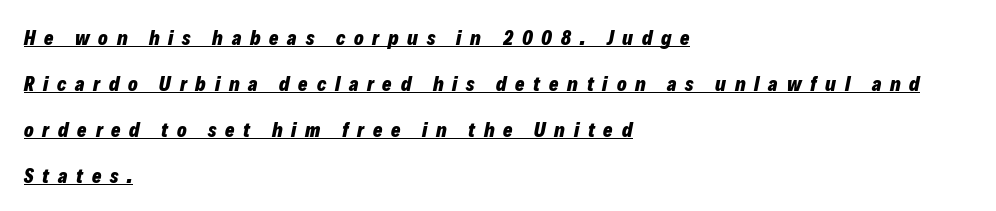
Q: Is the text bold? A: Yes.
Q: Is the text italic (slanted)? A: Yes, it leans right by about 12 degrees.
Q: Is the text underlined? A: Yes.
Q: How is the paragraph aligned? A: Left-aligned.
Q: Is the spacing between letters normal or unusually wide? A: Unusually wide.
Q: Is the spacing between lines tight, normal or loose? A: Loose.
